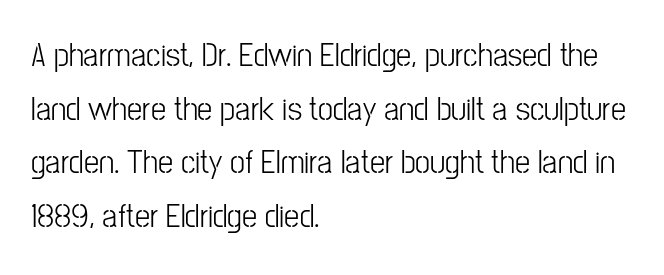
Italic: no, the glyphs are upright roman. Here the designer chose a conventional face with non-uniform glyph widths. Layout note: lines flush left. Decoration check: the copy has no underline. Inter-character spacing is left at the font's built-in metrics.
